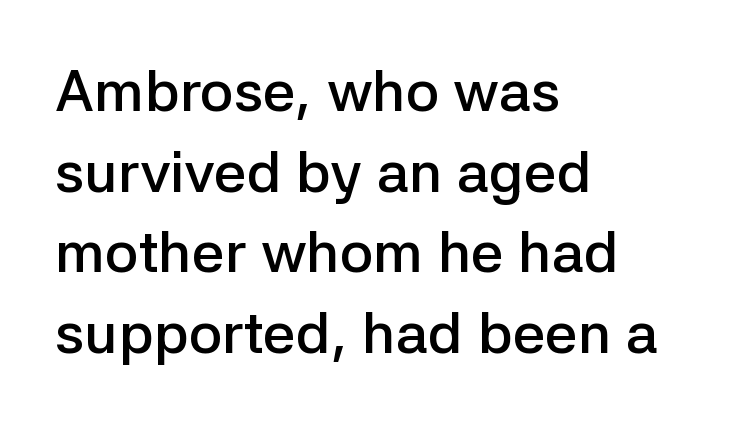
Q: Is the text bold? A: Semi-bold.
Q: Is the text italic (slanted)? A: No, it is upright.
Q: Is the typeface a serif or a sans-serif typeface? A: Sans-serif.
Q: Is the text underlined? A: No.
Q: How is the paragraph aligned? A: Left-aligned.
Q: Is the spacing between letters normal or unusually wide? A: Normal.
Q: Is the spacing between lines tight, normal or loose? A: Normal.
Q: Width (condensed, normal, or wide)? A: Normal.
Q: Stroke contrast? A: Low.
Q: x-height? A: Medium.
Q: Monospaced? A: No.
